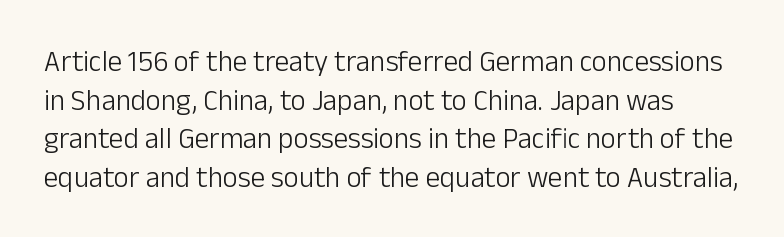
{"serif": "no", "italic": "no", "bold": "no", "weight": "light", "width": "normal", "stroke_contrast": "low", "x_height": "medium", "monospaced": "no", "underline": "no", "line_spacing": "normal", "line_spacing_ratio": 1.33, "letter_spacing": "normal", "letter_spacing_em": 0.0, "glyph_px": 29}
